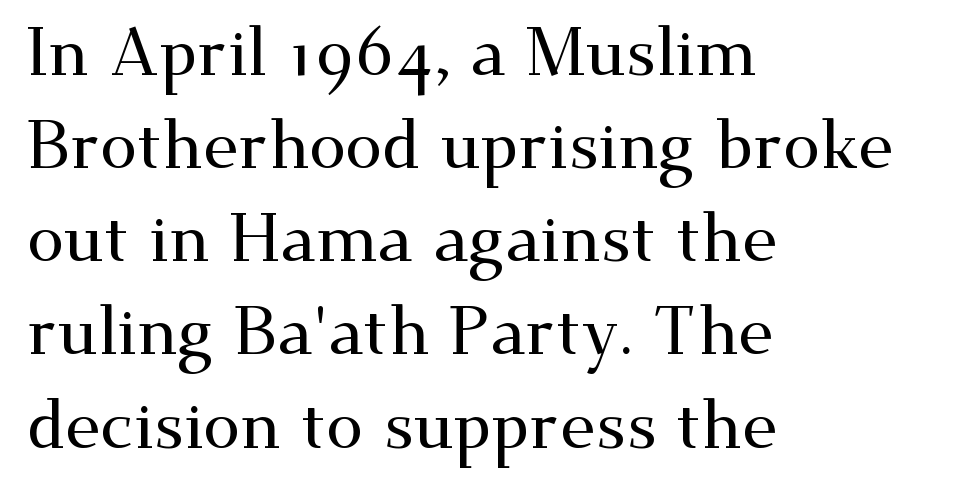
The image shows 67 px wide serif type, upright; set left-aligned, normal line spacing (1.39x), normal letter spacing, not underlined; medium stroke contrast and a small x-height.
